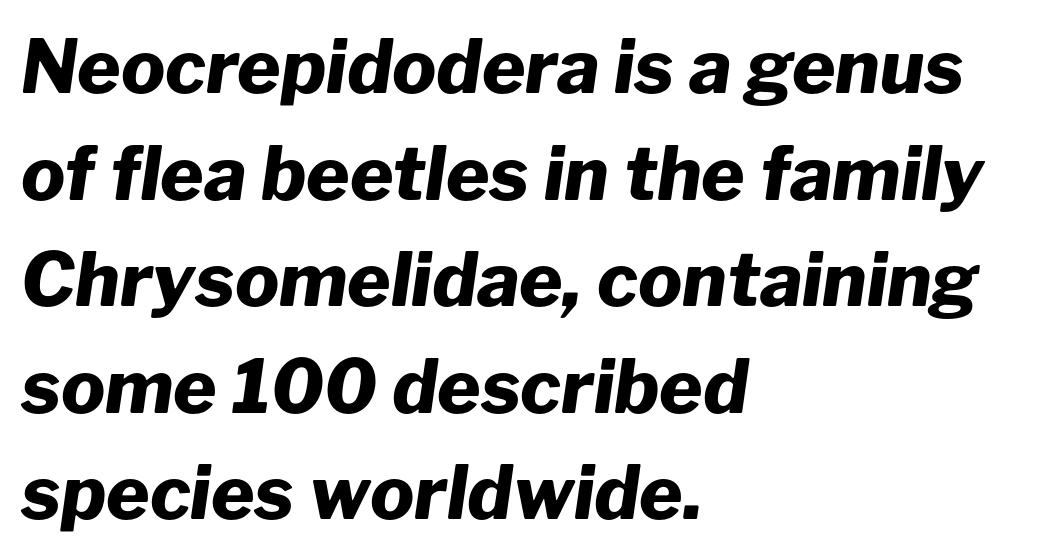
The text block is weighted toward the left margin, trailing off unevenly rightward. The rendering uses a bold face; every stroke is thick and dark. Note the varied advance widths — an 'i' is clearly narrower than an 'm'. Regarding leading, the lines here are spaced in the standard way. Each row of text sits above clean, open space. The glyphs look as if they've been sheared to an angle.
